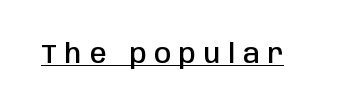
The passage shown is underscored from start to finish. The letters stand upright; this is a roman face. Notice the strokes are somewhat thickened but not fully heavy: this is a semibold. The tracking reads as deliberately expanded to a designer's eye.
